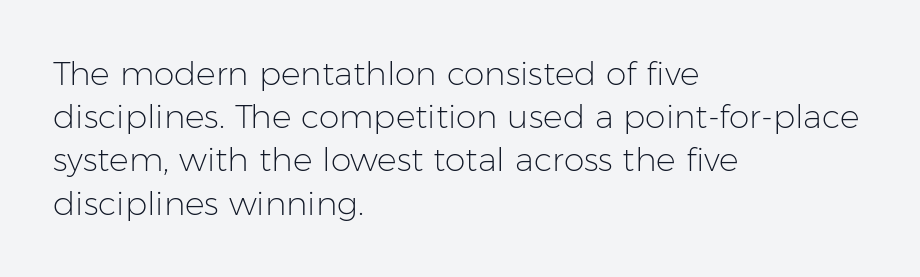
Q: Is the text bold? A: No.
Q: Is the text italic (slanted)? A: No, it is upright.
Q: Is the typeface a serif or a sans-serif typeface? A: Sans-serif.
Q: Is the text underlined? A: No.
Q: How is the paragraph aligned? A: Left-aligned.
Q: Is the spacing between letters normal or unusually wide? A: Normal.
Q: Is the spacing between lines tight, normal or loose? A: Normal.
Q: Width (condensed, normal, or wide)? A: Normal.
Q: Stroke contrast? A: Low.
Q: x-height? A: Medium.
Q: Monospaced? A: No.
